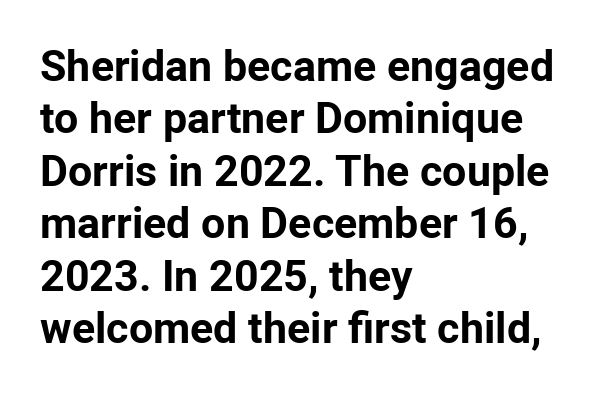
The image shows 43 px bold sans-serif type, upright; set left-aligned, line spacing 1.22x, normal letter spacing, not underlined; low stroke contrast and a medium x-height.
